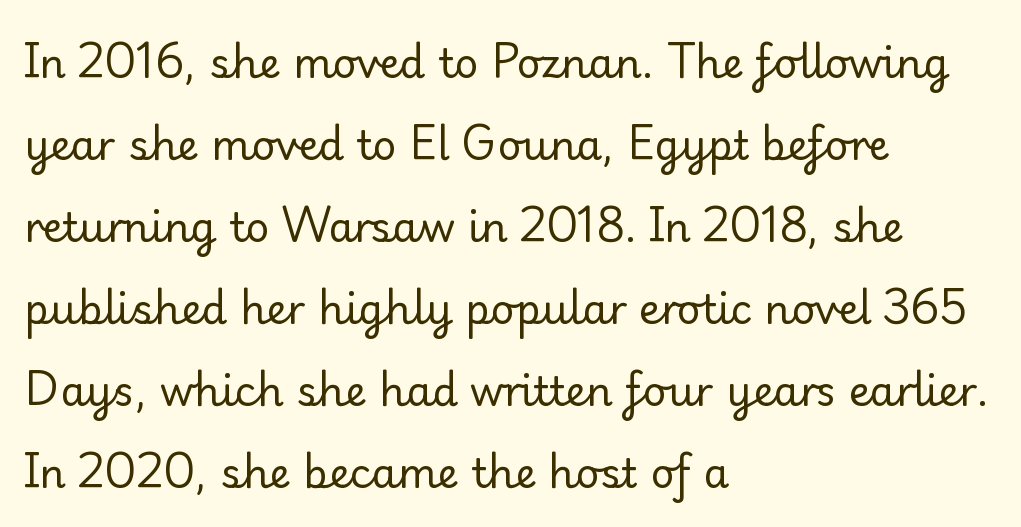
{"serif": "yes", "italic": "no", "bold": "no", "weight": "regular", "width": "normal", "stroke_contrast": "low", "x_height": "small", "monospaced": "no", "underline": "no", "align": "left", "line_spacing": "loose", "line_spacing_ratio": 2.0, "letter_spacing": "normal", "letter_spacing_em": 0.0, "glyph_px": 41}
